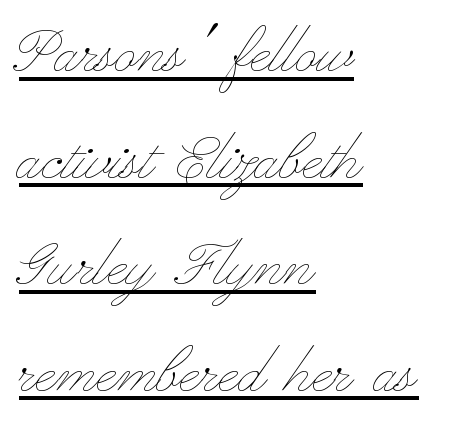
Whoever set this chose a conventional vertical rhythm. Quick note: underline on. The passage shown is not bold in any degree. In CSS terms this would be text-align: left. The passage shown is typed in a proportional face where columns would drift.
